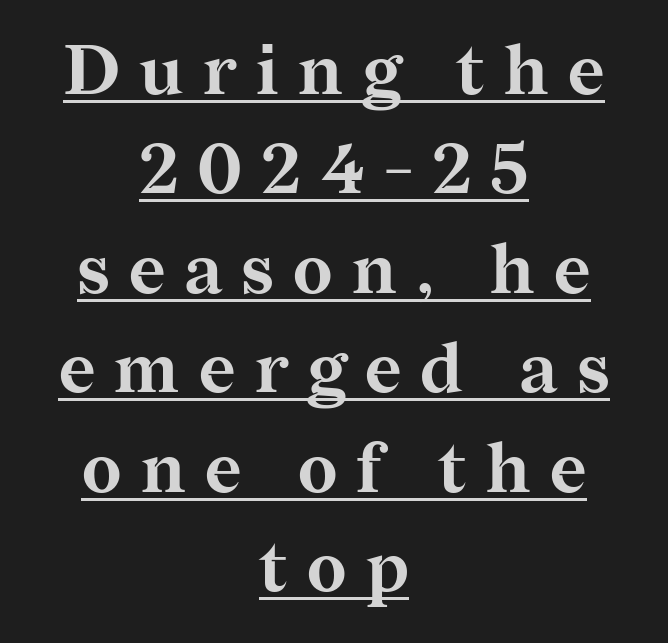
Italic? Not at all — the glyphs are vertical. The characters look thick and weighty, a clear bold. The string is rendered with underlining switched on. The horizontal fit of the characters is loose and conspicuously gappy. The letters advance in unequal steps, a hallmark of proportional type.
